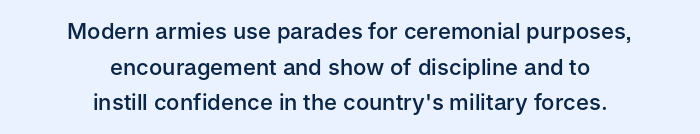
Normally led — the rows are evenly, conventionally spaced. Nobody drew a line under any word here. The sample has been set in demibold, a notch under bold. A centered setting, common on invitations and titles, is used for this passage.
